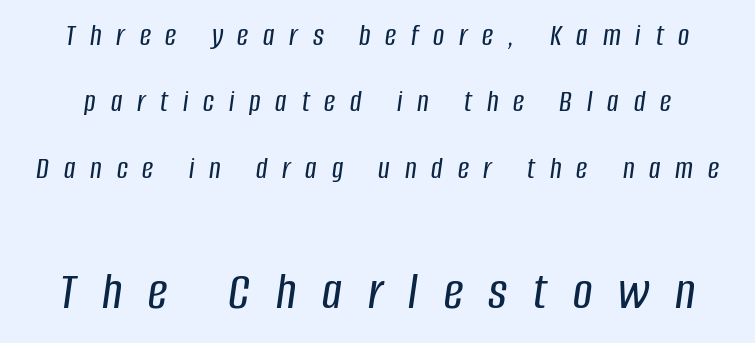
The image shows 54 px condensed type, italic (leaning right); set loose line spacing (2.14x), unusually wide letter spacing (+0.48 em), not underlined; the second (bottom) block is 1.74x larger; low stroke contrast and a large x-height.
